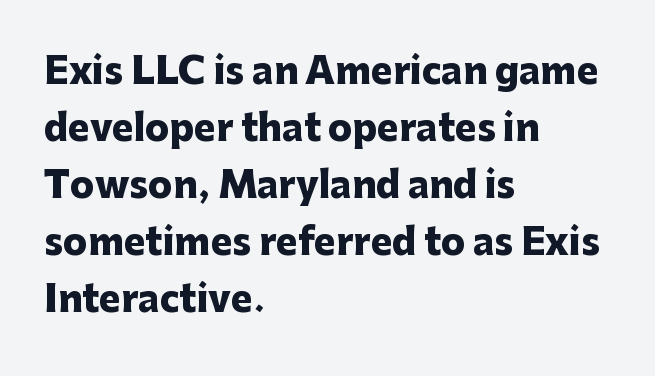
Q: Is the text bold? A: Yes.
Q: Is the text italic (slanted)? A: No, it is upright.
Q: Is the typeface a serif or a sans-serif typeface? A: Sans-serif.
Q: Is the text underlined? A: No.
Q: How is the paragraph aligned? A: Left-aligned.
Q: Is the spacing between letters normal or unusually wide? A: Normal.
Q: Is the spacing between lines tight, normal or loose? A: Normal.
Q: Width (condensed, normal, or wide)? A: Normal.
Q: Stroke contrast? A: Low.
Q: x-height? A: Medium.
Q: Monospaced? A: No.
